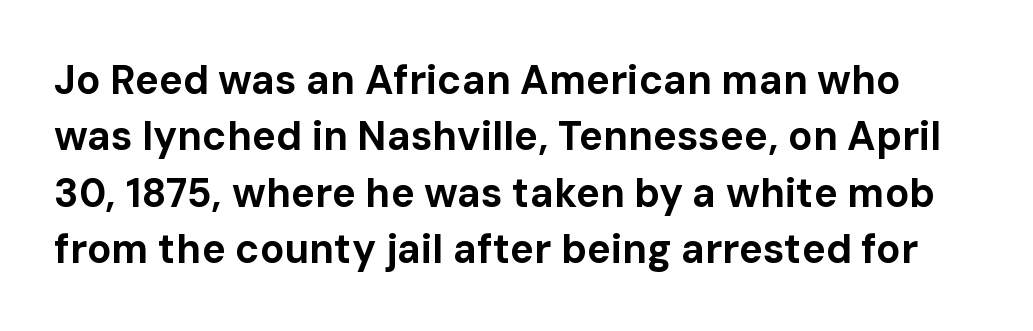
I'd call this a sans setting — the letters go barefoot. Is the letter spacing exaggerated? No — it looks like the ordinary default. Decoration check: the copy has no underline. You could not count columns in this text — the font is proportionally spaced. Upright lettering throughout.
